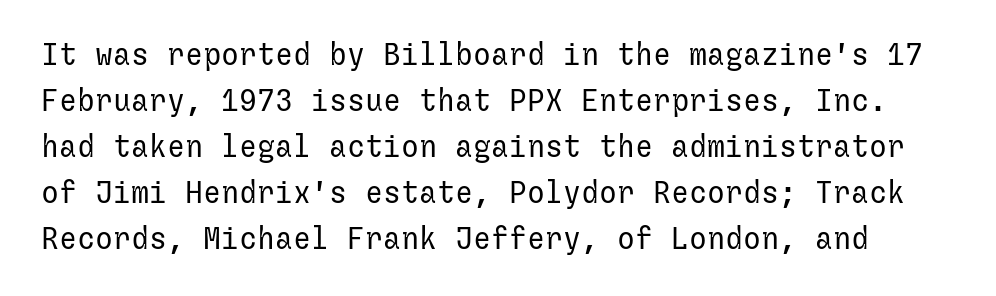
Nothing sits at the stroke ends, so this counts as sans-serif. The passage shown has conventional tracking throughout. Anything drawn beneath the words? Only blank space. Honestly, the row spacing looks completely unremarkable.
